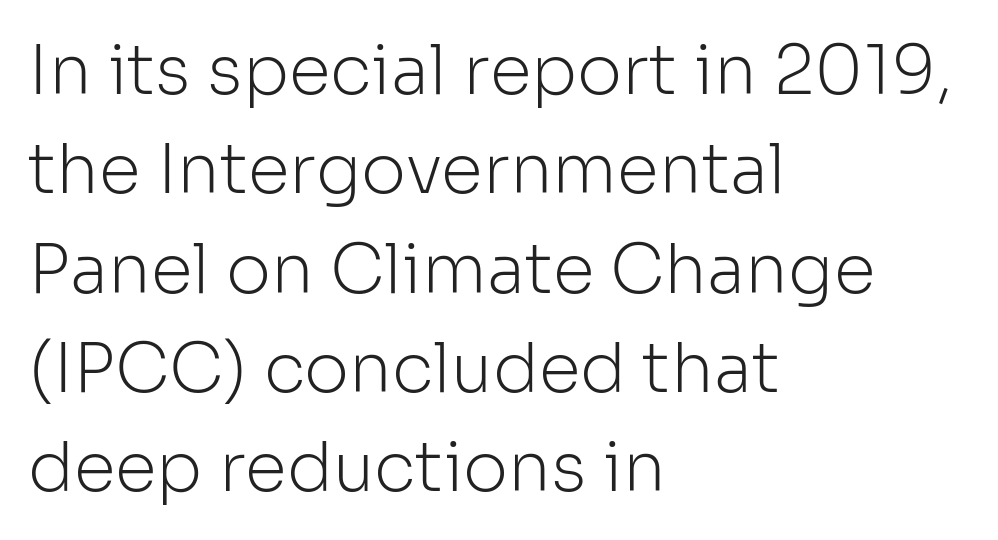
Q: Is the text bold? A: No.
Q: Is the text italic (slanted)? A: No, it is upright.
Q: Is the typeface a serif or a sans-serif typeface? A: Sans-serif.
Q: Is the text underlined? A: No.
Q: How is the paragraph aligned? A: Left-aligned.
Q: Is the spacing between letters normal or unusually wide? A: Normal.
Q: Is the spacing between lines tight, normal or loose? A: Normal.
Q: Width (condensed, normal, or wide)? A: Normal.
Q: Stroke contrast? A: Low.
Q: x-height? A: Medium.
Q: Monospaced? A: No.
